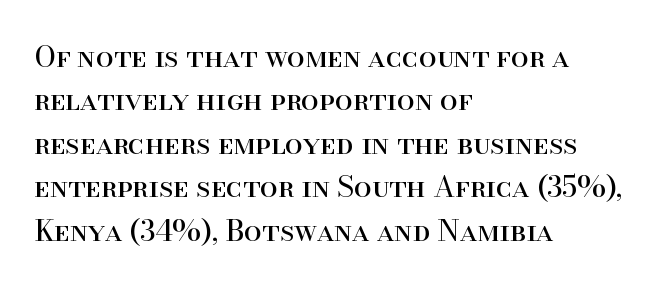
Stroke terminals: seriffed. Vertical strokes here are truly vertical. Weight class: somewhere from thin through regular. The rendering keeps characters at their native spacing. Honestly, the row spacing looks completely unremarkable. This rendering uses left alignment, leaving the right contour irregular.
